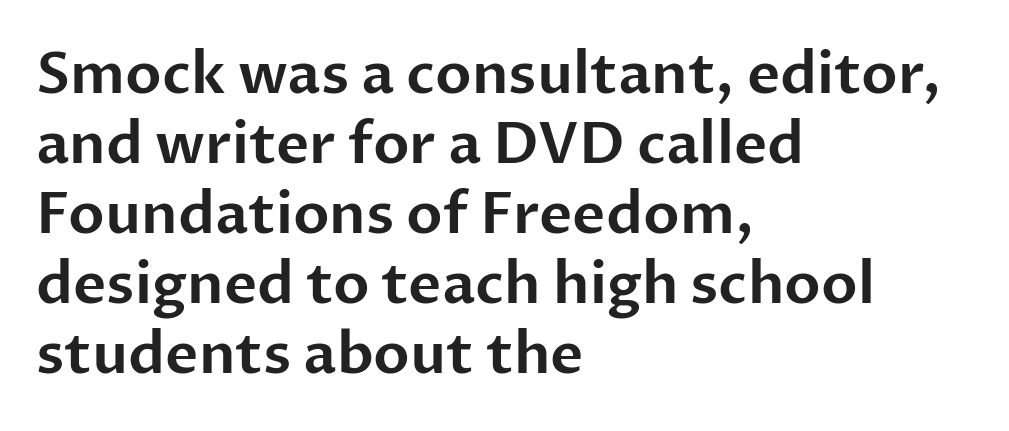
The image shows 57 px sans-serif type, upright; set left-aligned, line spacing 1.23x, normal letter spacing, not underlined; low stroke contrast and a medium x-height.
